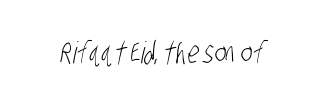
{"serif": "no", "bold": "no", "weight": "light", "width": "condensed", "stroke_contrast": "low", "x_height": "large", "monospaced": "no", "underline": "no", "letter_spacing": "normal", "letter_spacing_em": 0.0, "glyph_px": 30}
